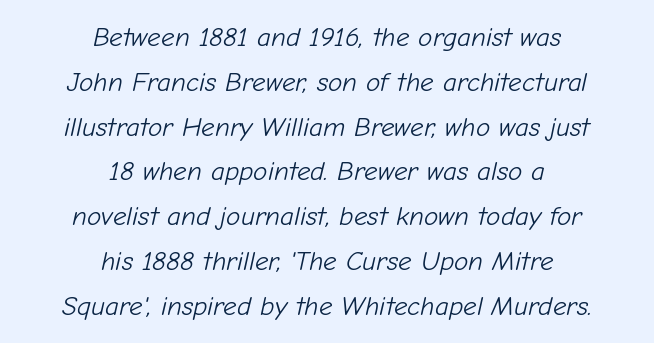
Q: Is the text bold? A: No.
Q: Is the text italic (slanted)? A: Yes, it leans right by about 12 degrees.
Q: Is the text underlined? A: No.
Q: How is the paragraph aligned? A: Centered.
Q: Is the spacing between letters normal or unusually wide? A: Normal.
Q: Is the spacing between lines tight, normal or loose? A: Normal.
